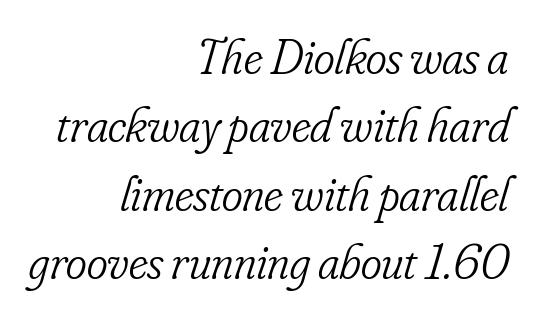
{"serif": "yes", "italic": "yes", "lean": "right", "slant_degrees": 16, "bold": "no", "weight": "light", "width": "condensed", "stroke_contrast": "low", "x_height": "small", "monospaced": "no", "underline": "no", "align": "right", "line_spacing": "normal", "line_spacing_ratio": 1.37, "letter_spacing": "normal", "letter_spacing_em": 0.0, "glyph_px": 50}
